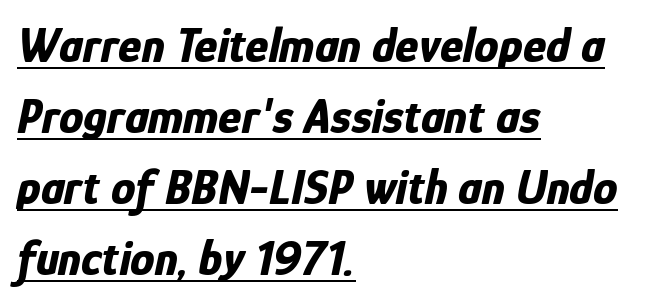
{"italic": "yes", "lean": "right", "slant_degrees": 12, "bold": "yes", "weight": "bold", "width": "condensed", "stroke_contrast": "low", "x_height": "medium", "monospaced": "no", "underline": "yes", "align": "left", "line_spacing": "normal", "line_spacing_ratio": 1.45, "letter_spacing": "normal", "letter_spacing_em": 0.0, "glyph_px": 49}
